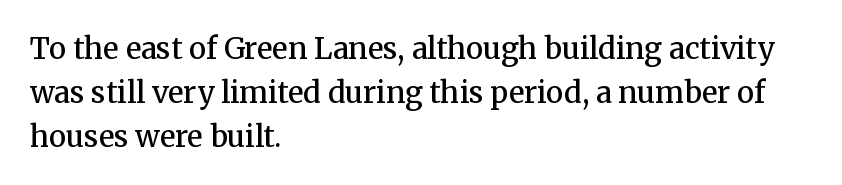
{"serif": "yes", "italic": "no", "bold": "semi", "weight": "semibold", "width": "normal", "stroke_contrast": "medium", "x_height": "medium", "monospaced": "no", "underline": "no", "align": "left", "line_spacing": "normal", "line_spacing_ratio": 1.51, "letter_spacing": "normal", "letter_spacing_em": 0.0, "glyph_px": 29}
